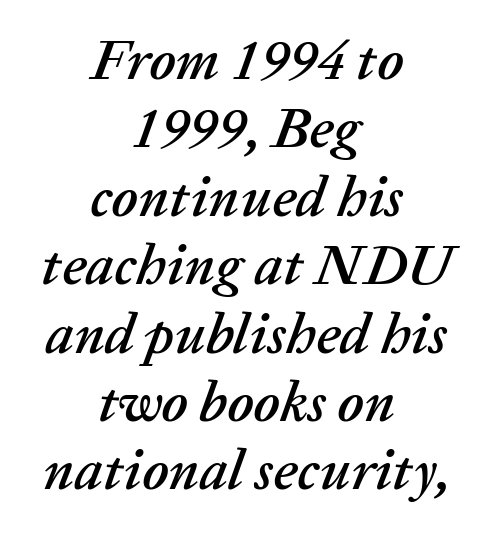
{"italic": "yes", "lean": "right", "slant_degrees": 20, "width": "normal", "stroke_contrast": "low", "x_height": "medium", "monospaced": "no", "underline": "no", "align": "center", "line_spacing_ratio": 1.2, "letter_spacing": "normal", "letter_spacing_em": 0.0, "glyph_px": 57}
